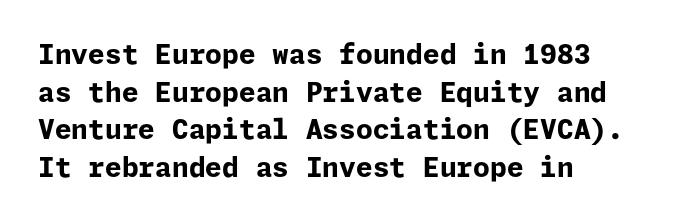
Its strokes are broad and dark, the hallmark of bold type. The letterforms sit shoulder to shoulder at normal distance. Horizontal alignment here is leftward, the default for most running prose. Each new line begins a customary step beneath the previous one. Has an underline been added? It has not. Characters remain perfectly vertical along every line.
